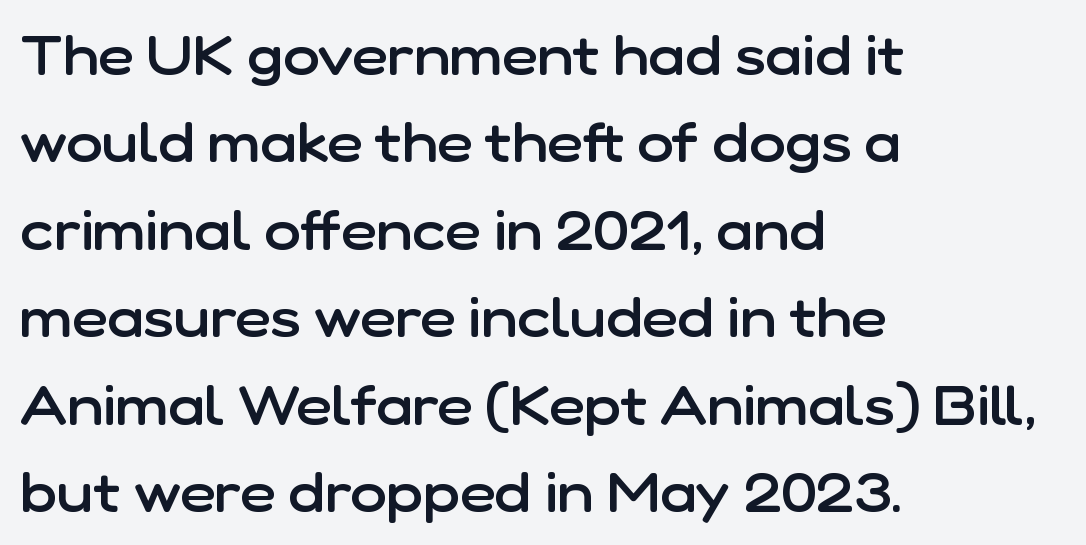
Whoever set this chose a conventional vertical rhythm. Descenders are the only things crossing below the line. The line texture is even and compact thanks to regular tracking. Style check: upright. The glyphs have the mass of a demibold cut, below bold. These lines are composed in type without serifs.
